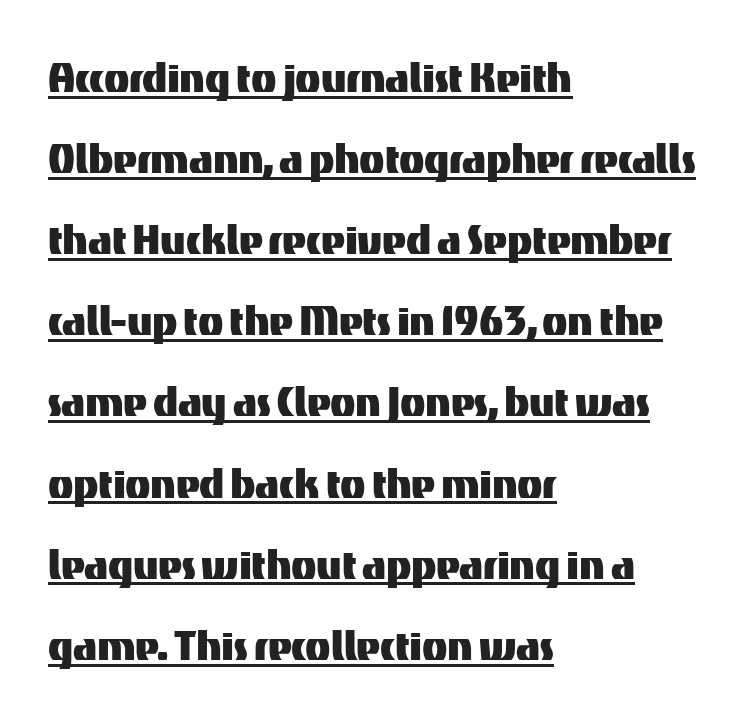
The image shows 52 px sans-serif type, upright; set left-aligned, normal line spacing (1.56x), normal letter spacing, underlined; medium stroke contrast and a medium x-height.
